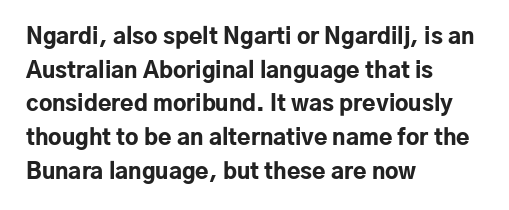
Q: Is the text bold? A: Yes.
Q: Is the text italic (slanted)? A: No, it is upright.
Q: Is the text underlined? A: No.
Q: How is the paragraph aligned? A: Left-aligned.
Q: Is the spacing between letters normal or unusually wide? A: Normal.
Q: Is the spacing between lines tight, normal or loose? A: Normal.
